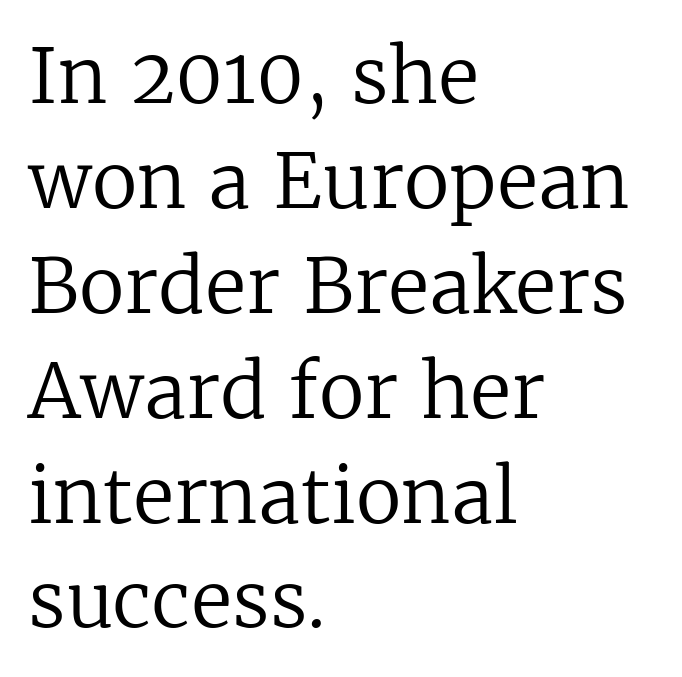
Q: Is the text bold? A: No.
Q: Is the text italic (slanted)? A: No, it is upright.
Q: Is the typeface a serif or a sans-serif typeface? A: Serif.
Q: Is the text underlined? A: No.
Q: How is the paragraph aligned? A: Left-aligned.
Q: Is the spacing between letters normal or unusually wide? A: Normal.
Q: Is the spacing between lines tight, normal or loose? A: Normal.
Q: Width (condensed, normal, or wide)? A: Normal.
Q: Stroke contrast? A: Low.
Q: x-height? A: Medium.
Q: Monospaced? A: No.
